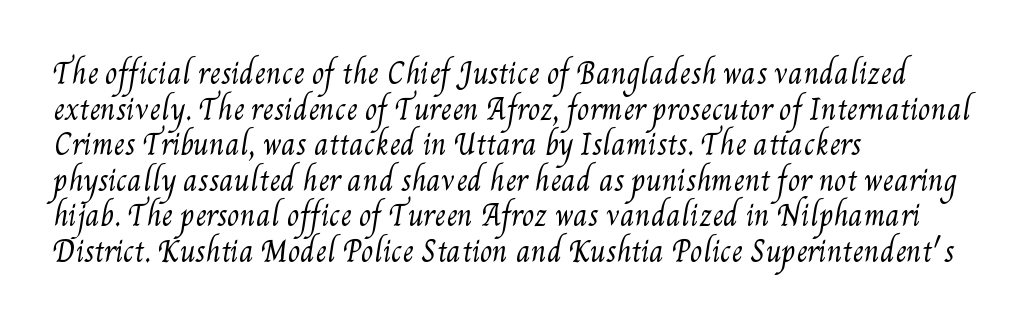
The image shows 28 px regular-weight, condensed type; set left-aligned, normal line spacing (1.27x), normal letter spacing, not underlined; medium stroke contrast and a small x-height.
